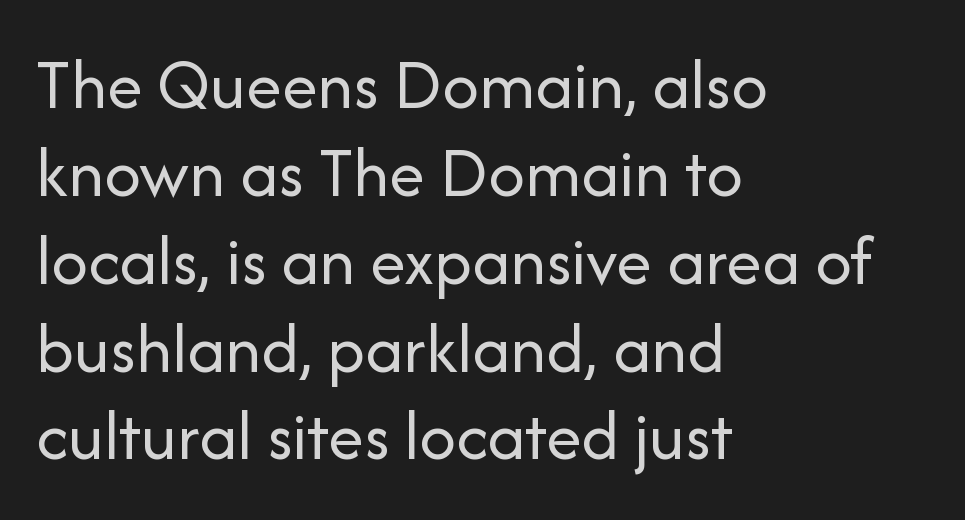
The space beneath each line is pristine and unruled. Nothing sits at the stroke ends, so this counts as sans-serif. Ascenders rise straight up at ninety degrees. This is not heavy type; no bold has been used.
